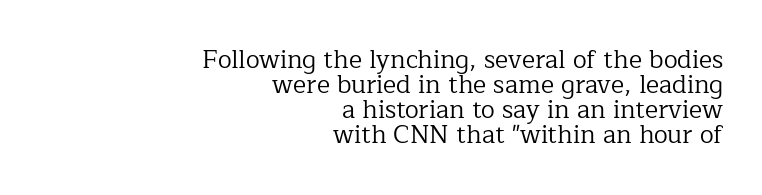
Q: Is the text bold? A: No.
Q: Is the text italic (slanted)? A: No, it is upright.
Q: Is the text underlined? A: No.
Q: How is the paragraph aligned? A: Right-aligned.
Q: Is the spacing between letters normal or unusually wide? A: Normal.
Q: Is the spacing between lines tight, normal or loose? A: Tight.
